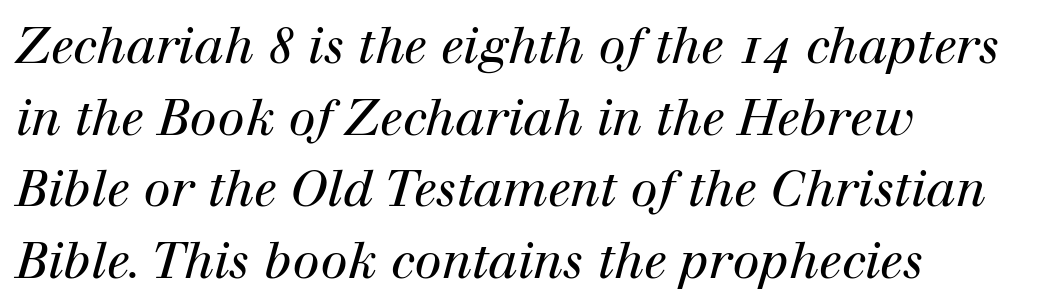
{"serif": "yes", "italic": "yes", "lean": "right", "slant_degrees": 12, "bold": "no", "weight": "regular", "width": "normal", "stroke_contrast": "high", "x_height": "medium", "monospaced": "no", "underline": "no", "align": "left", "line_spacing": "normal", "line_spacing_ratio": 1.46, "letter_spacing": "normal", "letter_spacing_em": 0.0, "glyph_px": 49}
